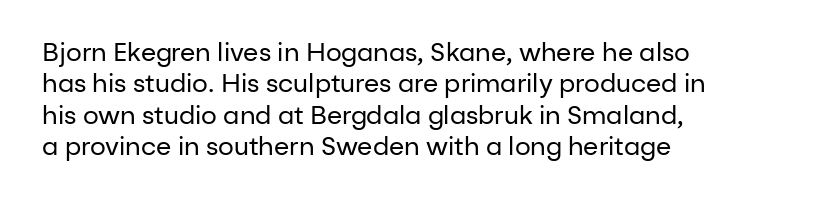
No letter is thick-stroked: the sample isn't bold. This is roman type, the default non-slanted kind. One glance says typical: line gaps are just what's usual. Plain, unruled lines of type. This sample is left-justified, so line endings fall wherever the words run out.
